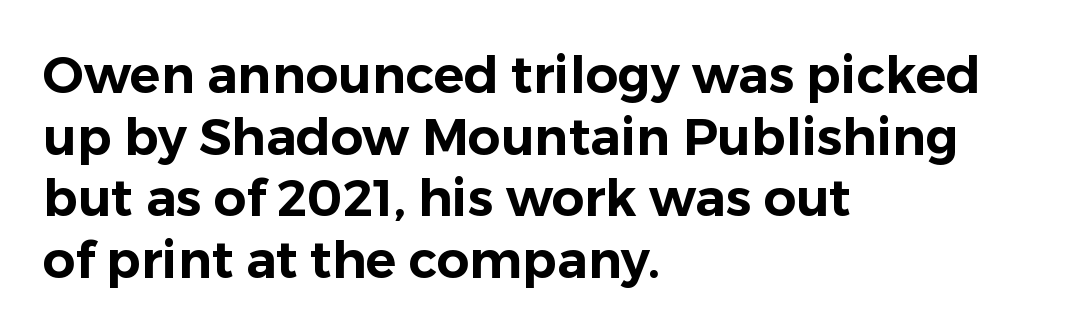
Q: Is the text italic (slanted)? A: No, it is upright.
Q: Is the typeface a serif or a sans-serif typeface? A: Sans-serif.
Q: Is the text underlined? A: No.
Q: How is the paragraph aligned? A: Left-aligned.
Q: Is the spacing between letters normal or unusually wide? A: Normal.
Q: Width (condensed, normal, or wide)? A: Normal.
Q: Stroke contrast? A: Low.
Q: x-height? A: Medium.
Q: Monospaced? A: No.
